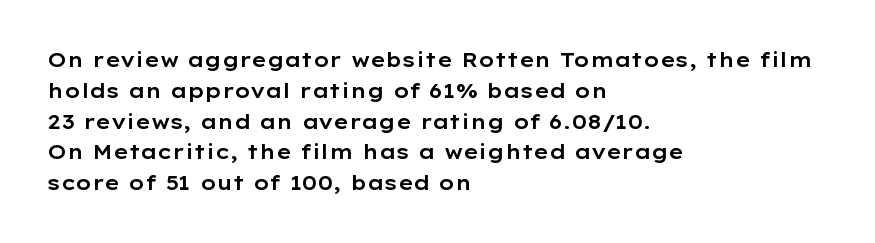
{"italic": "no", "underline": "no", "align": "left", "line_spacing": "normal", "line_spacing_ratio": 1.54, "letter_spacing": "normal", "letter_spacing_em": 0.0, "glyph_px": 20}
